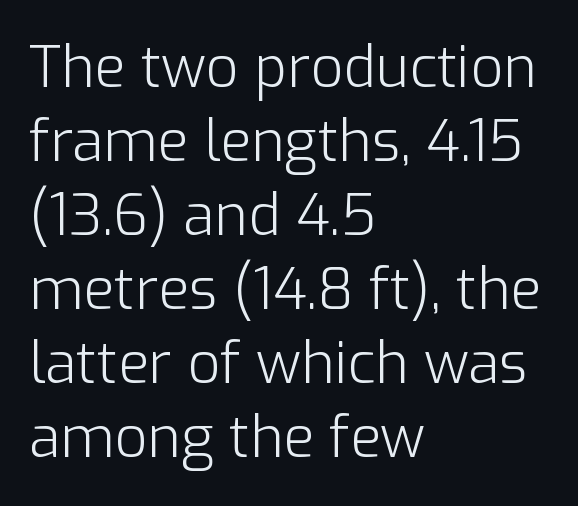
These lines keep a tight, regular rhythm from letter to letter. Reading down the column, the eye jumps a familiar distance to each next line. The letters advance in unequal steps, a hallmark of proportional type. The weight tops out at a normal text grade.
